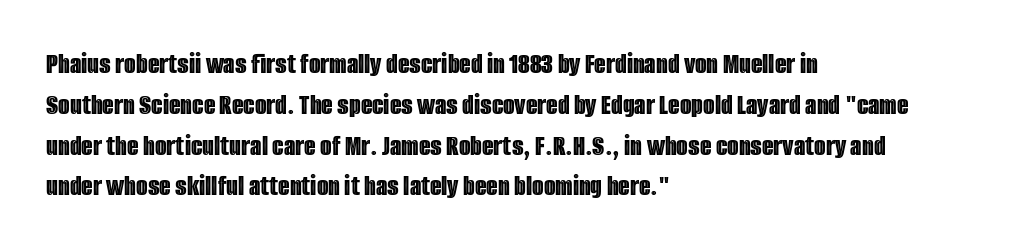
{"italic": "no", "width": "condensed", "x_height": "large", "monospaced": "no", "underline": "no", "align": "left", "line_spacing": "normal", "line_spacing_ratio": 1.36, "letter_spacing": "normal", "letter_spacing_em": 0.0, "glyph_px": 30}
